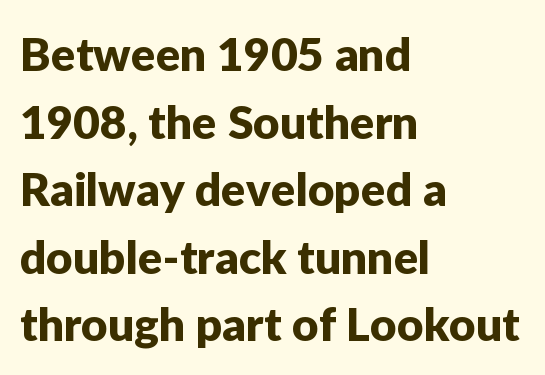
{"serif": "no", "italic": "no", "width": "normal", "stroke_contrast": "low", "x_height": "medium", "monospaced": "no", "underline": "no", "align": "left", "line_spacing": "normal", "line_spacing_ratio": 1.47, "letter_spacing": "normal", "letter_spacing_em": 0.0, "glyph_px": 46}
